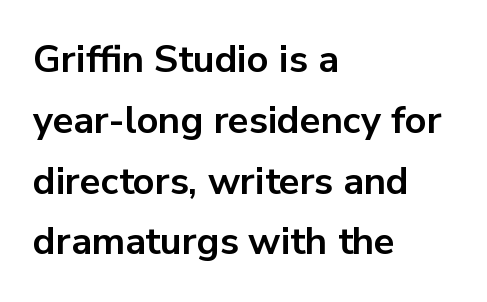
The image shows 38 px bold sans-serif type, upright; set left-aligned, normal line spacing (1.6x), normal letter spacing, not underlined; low stroke contrast and a medium x-height.
